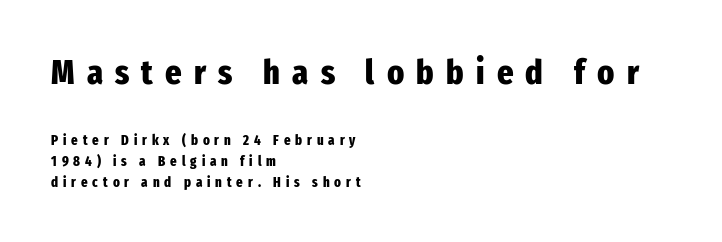
The image shows 35 px heavy, condensed sans-serif type, upright; set left-aligned, normal line spacing (1.49x), unusually wide letter spacing (+0.35 em), not underlined; the first (top) block is 2.5x larger; low stroke contrast and a medium x-height.
